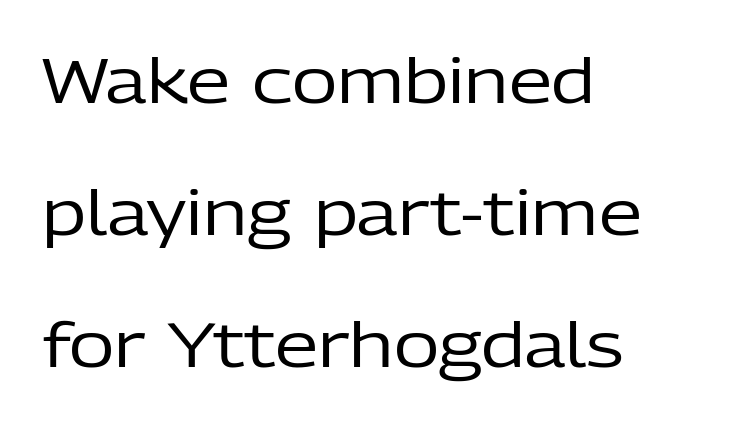
{"serif": "no", "italic": "no", "bold": "no", "weight": "regular", "width": "normal", "stroke_contrast": "low", "x_height": "medium", "monospaced": "no", "underline": "no", "align": "left", "line_spacing": "loose", "line_spacing_ratio": 2.13, "letter_spacing": "normal", "letter_spacing_em": 0.0, "glyph_px": 62}
